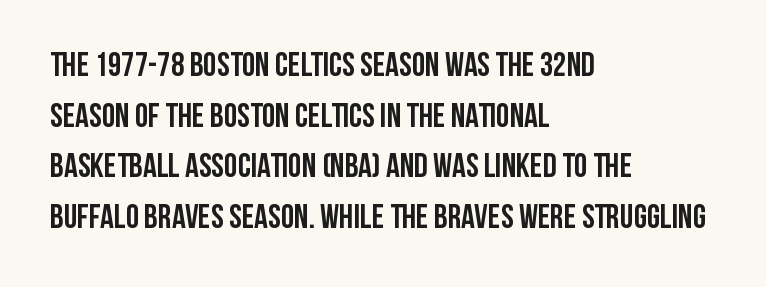
The image shows 34 px semibold, condensed sans-serif type, upright; set left-aligned, normal line spacing (1.49x), normal letter spacing, not underlined; low stroke contrast and a large x-height.
